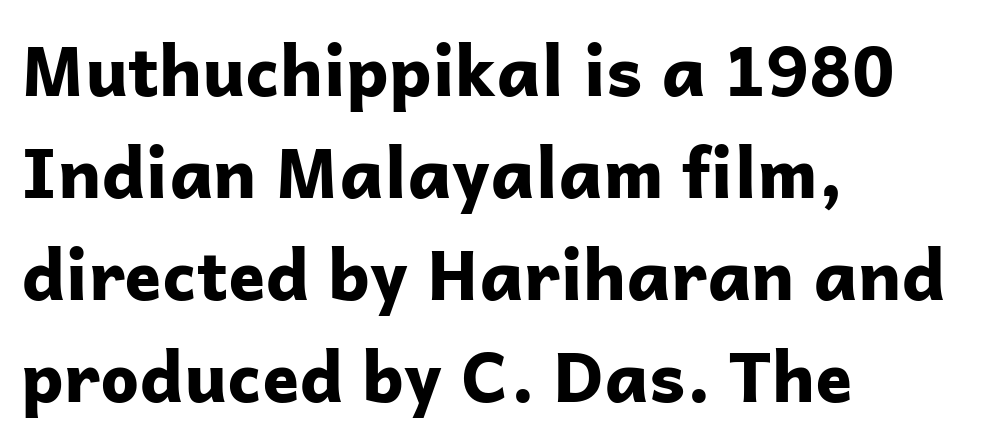
{"serif": "no", "italic": "no", "bold": "yes", "weight": "bold", "width": "normal", "stroke_contrast": "low", "x_height": "medium", "monospaced": "no", "underline": "no", "align": "left", "line_spacing": "normal", "line_spacing_ratio": 1.48, "letter_spacing": "normal", "letter_spacing_em": 0.0, "glyph_px": 69}
